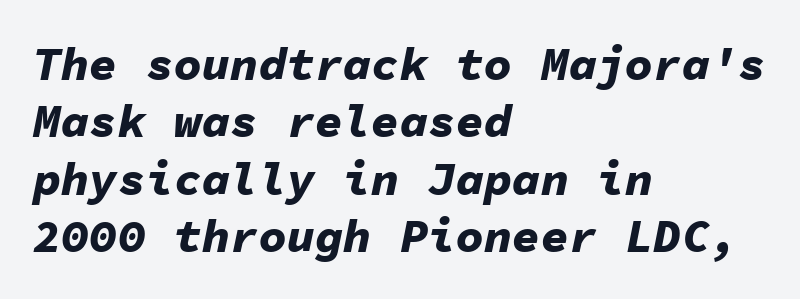
Only glyphs here, with clear space below each row. The letters march in equal steps, a hallmark of fixed-pitch type. Every row of glyphs begins at an identical x-position on the left. Does the weight exceed regular? Yes, all the way to bold. Yep, that's italic — everything's leaning.
